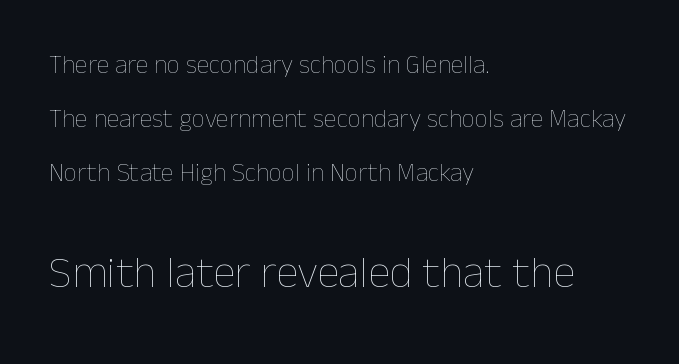
The rendering uses natural spacing where letterforms have individual widths. Posture: vertical. Casual observation: everything's shoved over to the left. The string is rendered with underlining switched off. The block sitting lower on the canvas is the one with enlarged characters.
